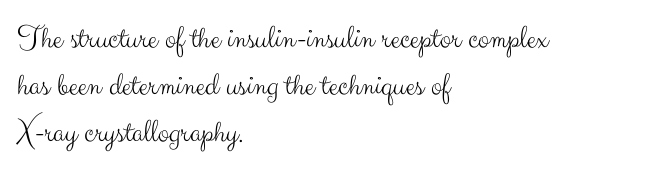
Q: Is the text bold? A: No.
Q: Is the text italic (slanted)? A: Yes.
Q: Is the typeface a serif or a sans-serif typeface? A: Sans-serif.
Q: Is the text underlined? A: No.
Q: How is the paragraph aligned? A: Left-aligned.
Q: Is the spacing between letters normal or unusually wide? A: Normal.
Q: Is the spacing between lines tight, normal or loose? A: Normal.
Q: Width (condensed, normal, or wide)? A: Normal.
Q: Stroke contrast? A: Medium.
Q: x-height? A: Small.
Q: Monospaced? A: No.
